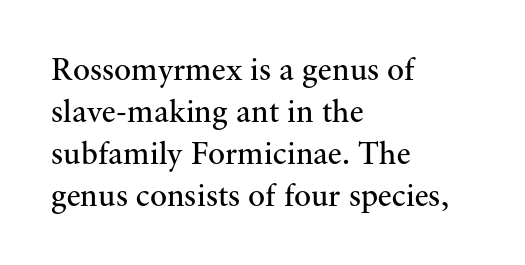
Ascenders rise straight up at ninety degrees. Tracking value appears to be zero — textbook default spacing. This is serif lettering, the kind often seen in printed books. Each row of text sits above clean, open space. Whoever set this chose a conventional vertical rhythm.
